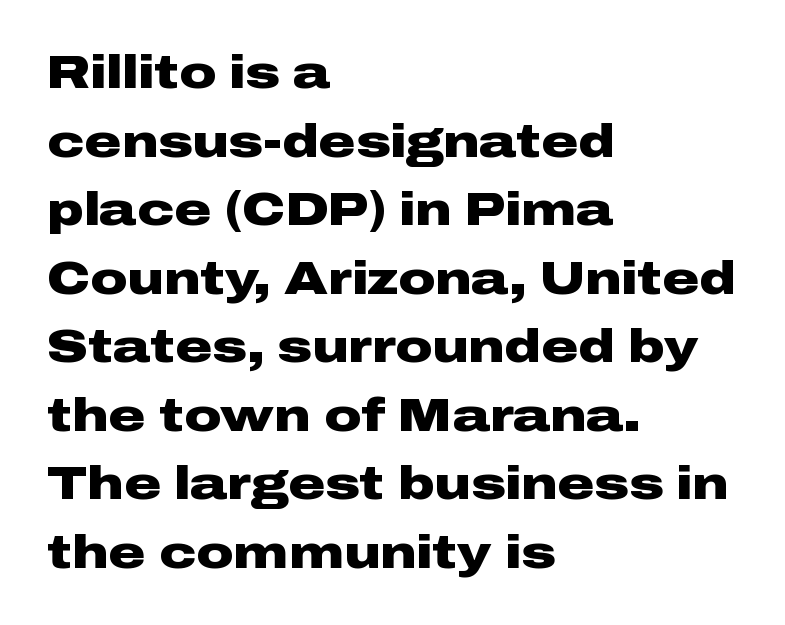
As a designer I'd log this as weight 700, bold. The lines sit at an ordinary, default distance from one another. A typesetter would mark this as roman, not italic. Layout note: lines flush left. Check where the strokes stop: nothing finishes them off — pure sans.
